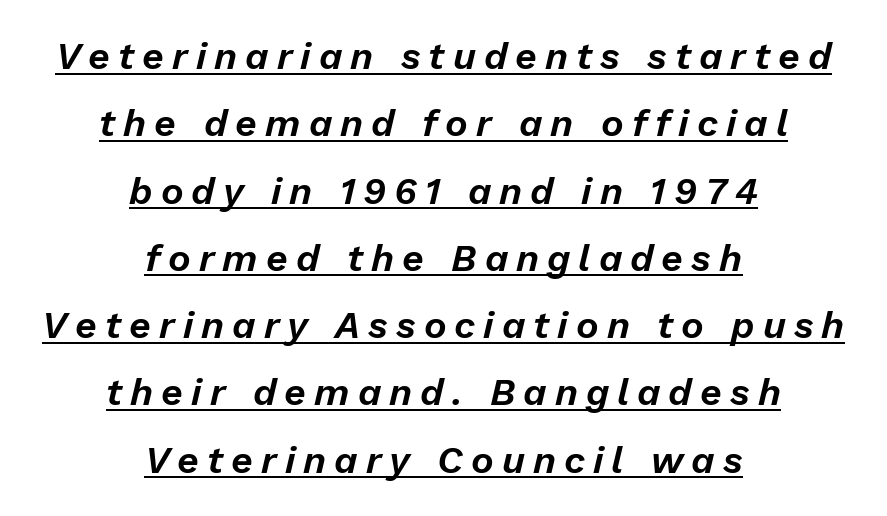
{"italic": "yes", "lean": "right", "slant_degrees": 13, "width": "normal", "stroke_contrast": "low", "x_height": "medium", "monospaced": "no", "underline": "yes", "align": "center", "line_spacing_ratio": 1.77, "letter_spacing": "wide", "letter_spacing_em": 0.21, "glyph_px": 38}
